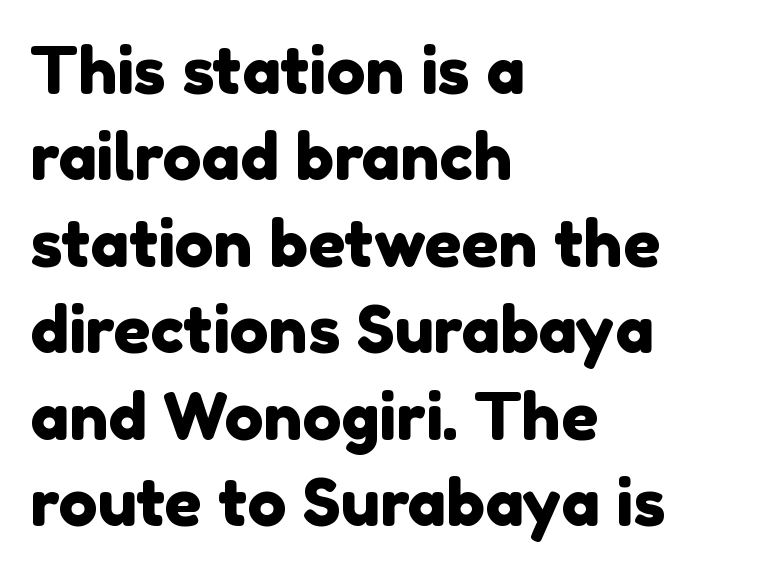
{"serif": "no", "width": "normal", "x_height": "medium", "monospaced": "no", "underline": "no", "align": "left", "line_spacing": "normal", "line_spacing_ratio": 1.33, "letter_spacing": "normal", "letter_spacing_em": 0.0, "glyph_px": 65}
